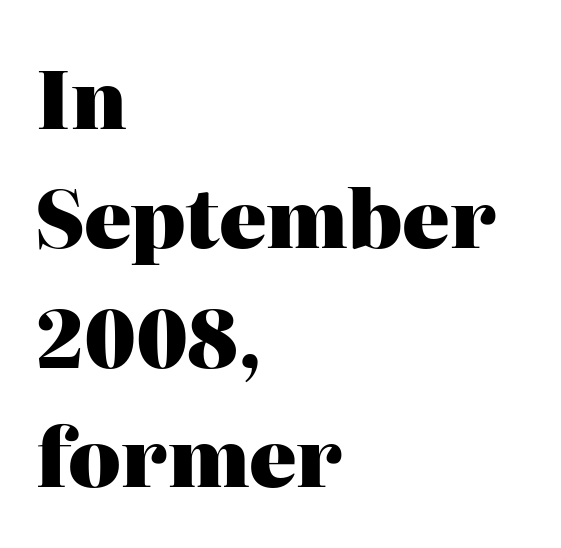
Q: Is the text bold? A: Yes.
Q: Is the text italic (slanted)? A: No, it is upright.
Q: Is the typeface a serif or a sans-serif typeface? A: Serif.
Q: Is the text underlined? A: No.
Q: How is the paragraph aligned? A: Left-aligned.
Q: Is the spacing between letters normal or unusually wide? A: Normal.
Q: Is the spacing between lines tight, normal or loose? A: Normal.
Q: Width (condensed, normal, or wide)? A: Normal.
Q: Stroke contrast? A: High.
Q: x-height? A: Medium.
Q: Monospaced? A: No.
